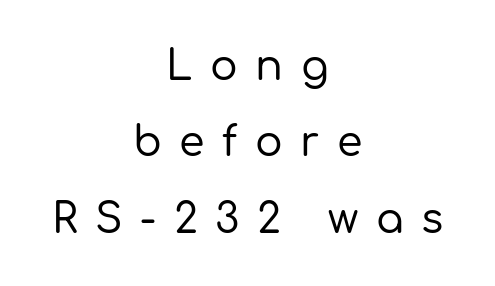
The image shows 41 px sans-serif type, upright; set centered, line spacing 1.86x, unusually wide letter spacing (+0.43 em), not underlined; low stroke contrast and a medium x-height.
